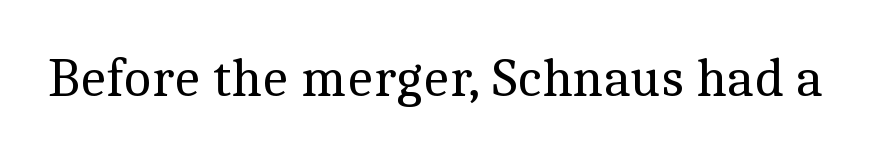
{"serif": "yes", "italic": "no", "bold": "no", "weight": "regular", "width": "normal", "x_height": "medium", "monospaced": "no", "underline": "no", "letter_spacing": "normal", "letter_spacing_em": 0.0, "glyph_px": 55}
